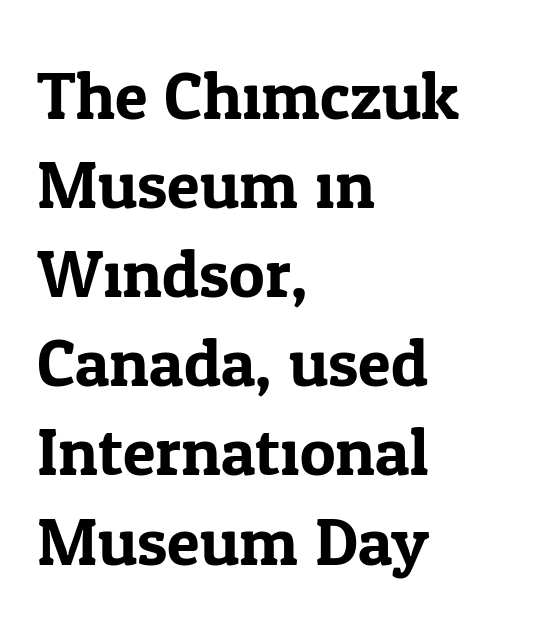
Q: Is the text italic (slanted)? A: No, it is upright.
Q: Is the typeface a serif or a sans-serif typeface? A: Serif.
Q: Is the text underlined? A: No.
Q: How is the paragraph aligned? A: Left-aligned.
Q: Is the spacing between letters normal or unusually wide? A: Normal.
Q: Is the spacing between lines tight, normal or loose? A: Normal.
Q: Width (condensed, normal, or wide)? A: Normal.
Q: Stroke contrast? A: Low.
Q: x-height? A: Medium.
Q: Monospaced? A: No.
